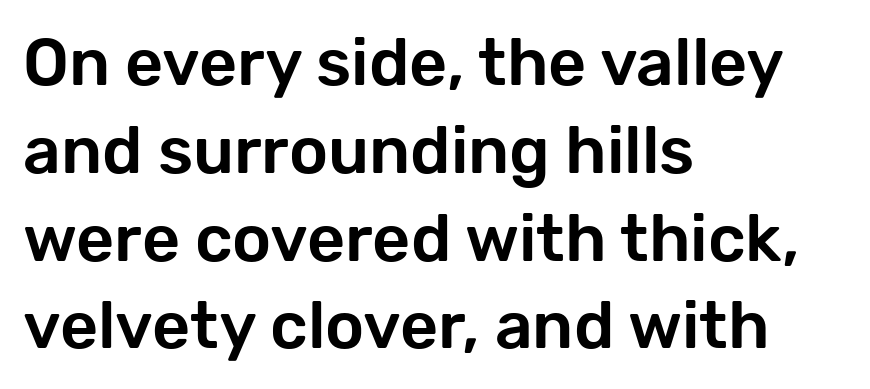
{"serif": "no", "italic": "no", "width": "normal", "stroke_contrast": "low", "x_height": "medium", "monospaced": "no", "underline": "no", "align": "left", "line_spacing": "normal", "line_spacing_ratio": 1.33, "letter_spacing": "normal", "letter_spacing_em": 0.0, "glyph_px": 66}
